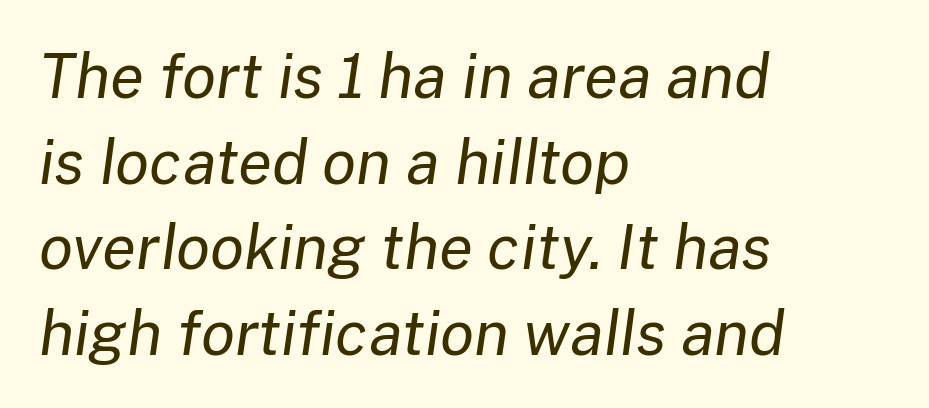
Q: Is the text bold? A: No.
Q: Is the text italic (slanted)? A: Yes, it leans right by about 8 degrees.
Q: Is the text underlined? A: No.
Q: How is the paragraph aligned? A: Left-aligned.
Q: Is the spacing between letters normal or unusually wide? A: Normal.
Q: Is the spacing between lines tight, normal or loose? A: Normal.
Q: Width (condensed, normal, or wide)? A: Normal.
Q: Stroke contrast? A: Low.
Q: x-height? A: Medium.
Q: Monospaced? A: No.
